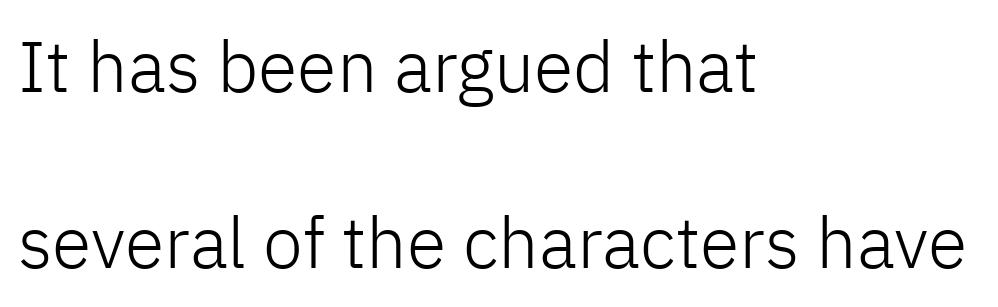
The image shows 72 px light sans-serif type, upright; set left-aligned, loose line spacing (2.45x), normal letter spacing, not underlined; low stroke contrast and a medium x-height.
